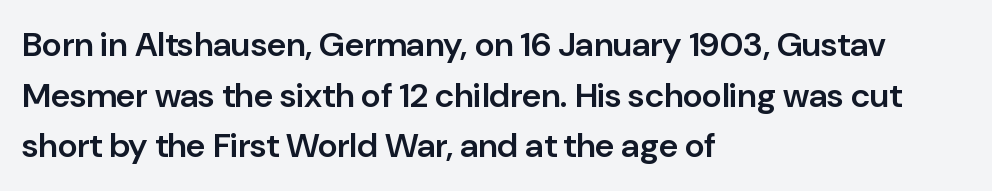
Strokes here are thickened, but only to semibold level. Note: no serifs on the glyphs. The gap between lines stays unmarked. Interline gaps are of average width in this sample. Every stem runs plumb, perpendicular to the baseline. The text block is weighted toward the left margin, trailing off unevenly rightward.
